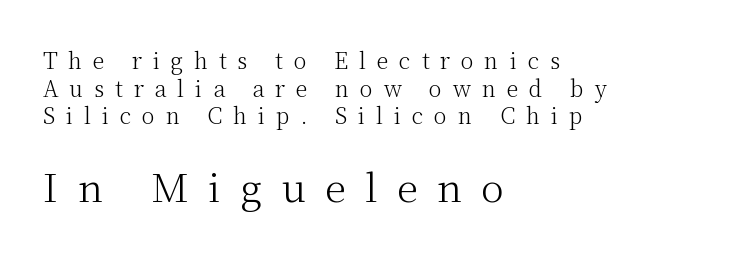
{"serif": "yes", "italic": "no", "bold": "no", "weight": "light", "width": "normal", "stroke_contrast": "medium", "x_height": "medium", "monospaced": "no", "underline": "no", "align": "left", "line_spacing": "normal", "line_spacing_ratio": 1.26, "letter_spacing": "wide", "letter_spacing_em": 0.49, "larger_block": "second", "size_ratio": 1.77, "glyph_px": 39}
